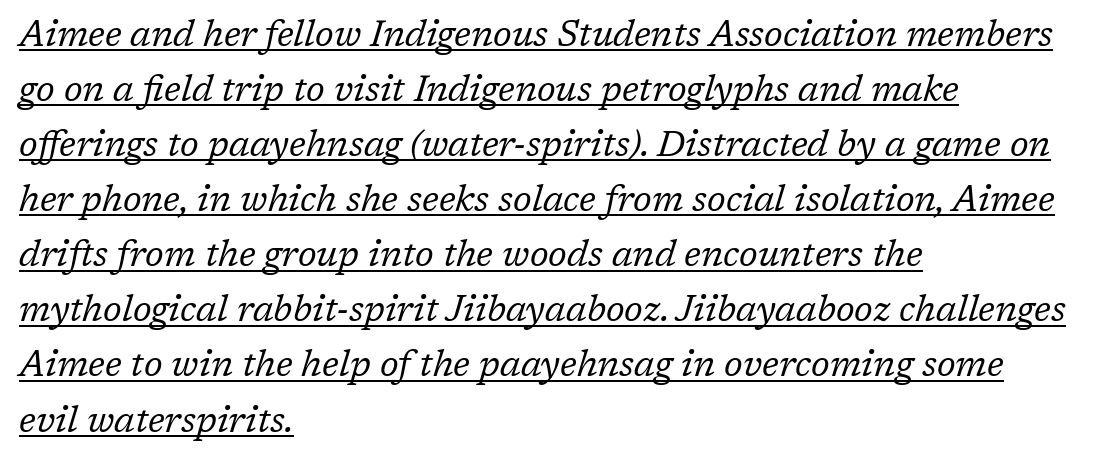
The image shows 36 px regular-weight serif type, italic (leaning right); set left-aligned, normal line spacing (1.53x), normal letter spacing, underlined; low stroke contrast and a medium x-height.
